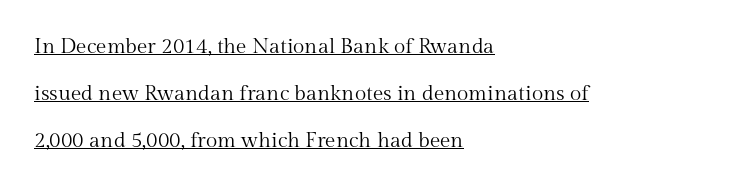
It's the straight-up-and-down kind of type. Between one letter and the next there's only the usual sliver of space. All the whitespace from short lines collects on the right. One glance says open: line gaps are wider than usual. Ink coverage per letter is moderate at most.
